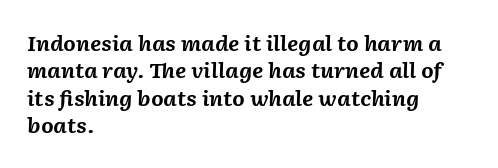
Characters follow at the spacing the type designer built in. The ragged edge is on the right, which tells us the setting is flush left. This block has exactly the height ordinary leading produces. Italic: yes, the glyphs are oblique. The area under the type is left untouched.
